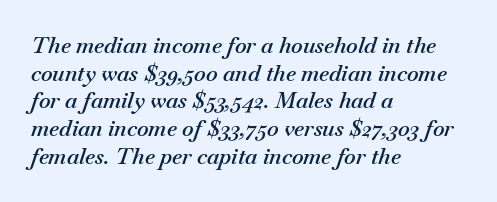
Q: Is the text bold? A: Semi-bold.
Q: Is the text italic (slanted)? A: Yes, it leans right by about 18 degrees.
Q: Is the text underlined? A: No.
Q: How is the paragraph aligned? A: Left-aligned.
Q: Is the spacing between letters normal or unusually wide? A: Normal.
Q: Is the spacing between lines tight, normal or loose? A: Normal.
